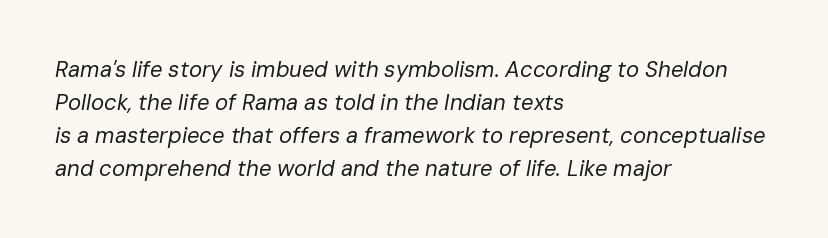
The image shows 22 px text type, italic (leaning right); set left-aligned, normal line spacing (1.5x), normal letter spacing, not underlined.
